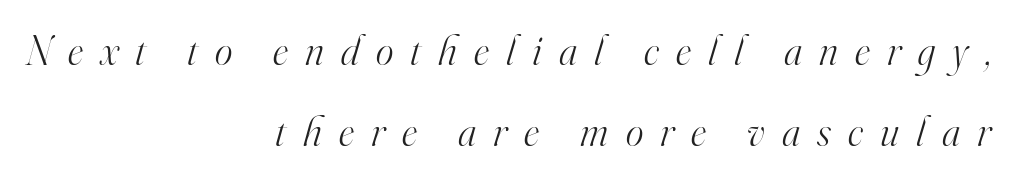
Q: Is the text bold? A: No.
Q: Is the text italic (slanted)? A: Yes, it leans right by about 16 degrees.
Q: Is the typeface a serif or a sans-serif typeface? A: Serif.
Q: Is the text underlined? A: No.
Q: How is the paragraph aligned? A: Right-aligned.
Q: Is the spacing between letters normal or unusually wide? A: Unusually wide.
Q: Is the spacing between lines tight, normal or loose? A: Loose.
Q: Width (condensed, normal, or wide)? A: Normal.
Q: Stroke contrast? A: High.
Q: x-height? A: Small.
Q: Monospaced? A: No.
